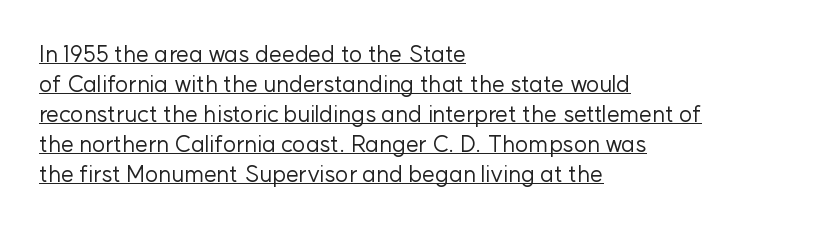
{"italic": "no", "bold": "no", "underline": "yes", "align": "left", "line_spacing": "normal", "line_spacing_ratio": 1.3, "letter_spacing": "normal", "letter_spacing_em": 0.0, "glyph_px": 23}
